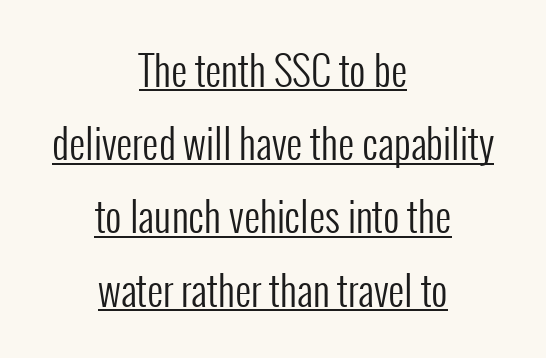
{"serif": "no", "italic": "no", "bold": "no", "weight": "regular", "width": "condensed", "stroke_contrast": "low", "x_height": "medium", "monospaced": "no", "underline": "yes", "align": "center", "line_spacing_ratio": 1.83, "letter_spacing": "normal", "letter_spacing_em": 0.0, "glyph_px": 40}
